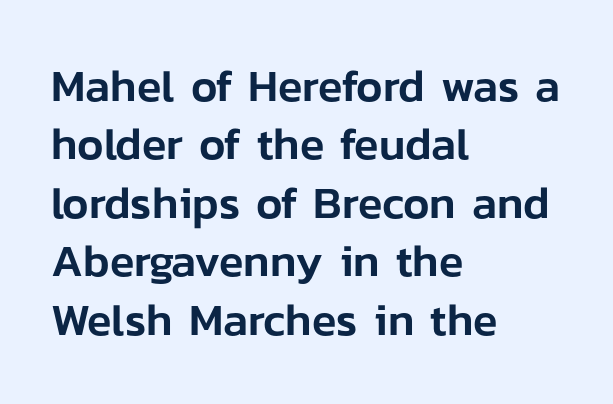
The image shows 45 px sans-serif type, upright; set left-aligned, normal line spacing (1.3x), normal letter spacing, not underlined; low stroke contrast and a medium x-height.
